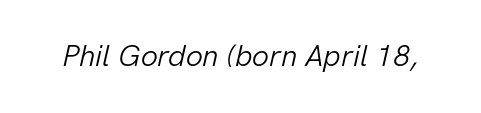
Q: Is the text bold? A: No.
Q: Is the text italic (slanted)? A: Yes, it leans right by about 13 degrees.
Q: Is the text underlined? A: No.
Q: Is the spacing between letters normal or unusually wide? A: Normal.
Q: Width (condensed, normal, or wide)? A: Normal.
Q: Stroke contrast? A: Low.
Q: x-height? A: Medium.
Q: Monospaced? A: No.
